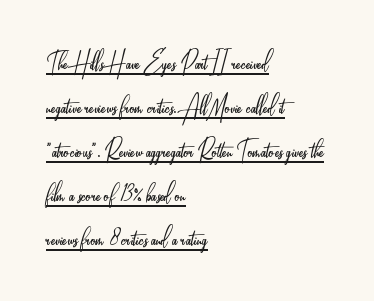
Q: Is the text bold? A: No.
Q: Is the text italic (slanted)? A: Yes.
Q: Is the typeface a serif or a sans-serif typeface? A: Sans-serif.
Q: Is the text underlined? A: Yes.
Q: How is the paragraph aligned? A: Left-aligned.
Q: Is the spacing between letters normal or unusually wide? A: Normal.
Q: Is the spacing between lines tight, normal or loose? A: Normal.
Q: Width (condensed, normal, or wide)? A: Condensed.
Q: Stroke contrast? A: Low.
Q: x-height? A: Small.
Q: Monospaced? A: No.
